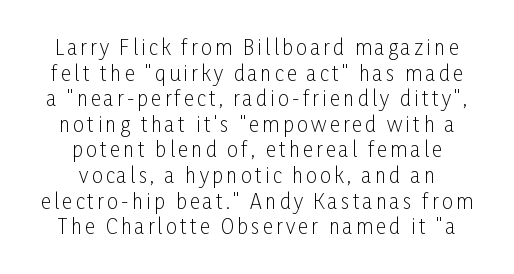
{"italic": "no", "bold": "no", "underline": "no", "align": "center", "line_spacing": "normal", "line_spacing_ratio": 1.28, "glyph_px": 20}
